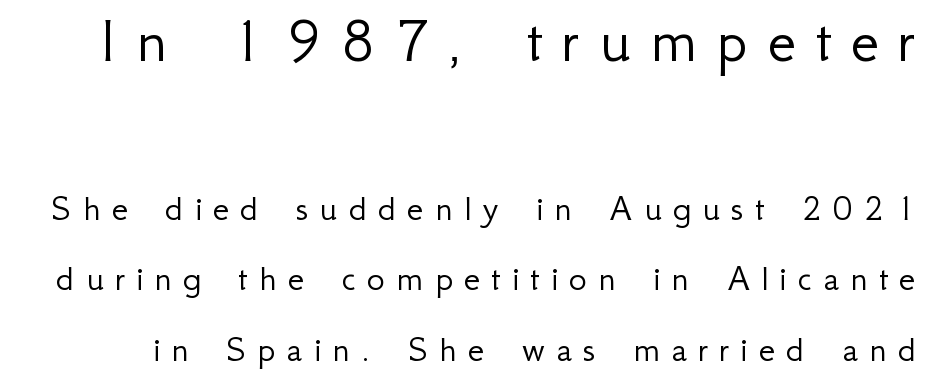
{"serif": "no", "italic": "no", "bold": "no", "weight": "light", "width": "normal", "stroke_contrast": "low", "x_height": "small", "monospaced": "no", "underline": "no", "line_spacing_ratio": 1.86, "letter_spacing": "wide", "letter_spacing_em": 0.29, "larger_block": "first", "size_ratio": 1.74, "glyph_px": 66}
